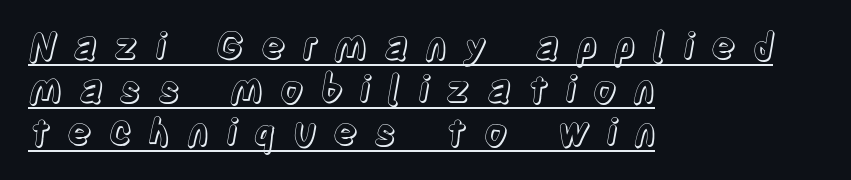
{"width": "condensed", "x_height": "large", "monospaced": "no", "underline": "yes", "align": "left", "line_spacing_ratio": 1.16, "letter_spacing": "wide", "letter_spacing_em": 0.44, "glyph_px": 37}
